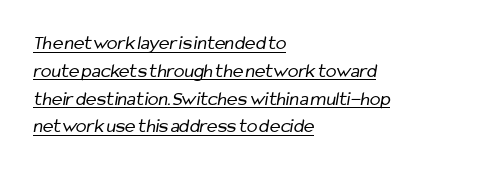
Here the glyphs are tracked normally, forming tight word shapes. A classic flush-left, rag-right setting is used for this passage. Leading matches the norm, producing a regular column. Underline: present. The font sits on the lighter half of the weight spectrum, regular included.
